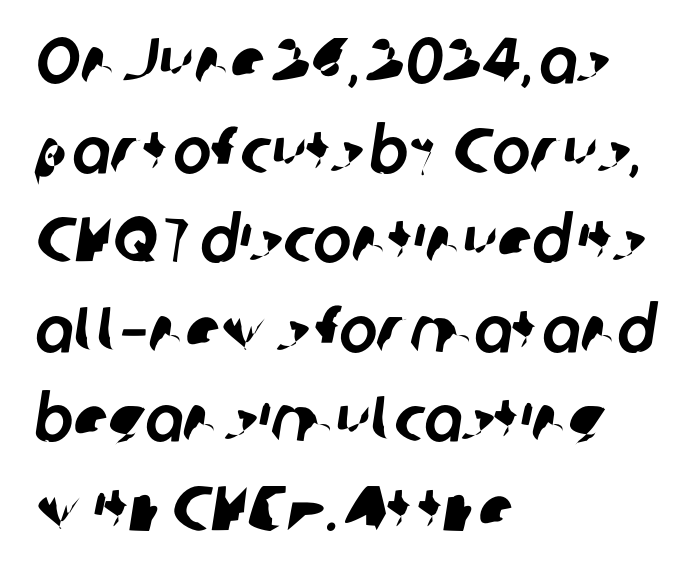
The image shows 64 px sans-serif type; set left-aligned, normal line spacing (1.4x), normal letter spacing, not underlined; low stroke contrast and a medium x-height.
